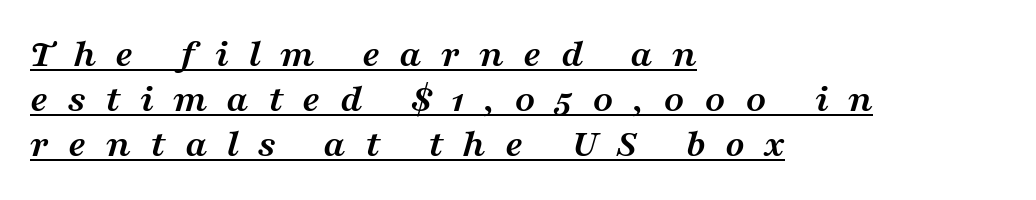
Q: Is the text bold? A: Yes.
Q: Is the text italic (slanted)? A: Yes, it leans right by about 16 degrees.
Q: Is the typeface a serif or a sans-serif typeface? A: Serif.
Q: Is the text underlined? A: Yes.
Q: How is the paragraph aligned? A: Left-aligned.
Q: Is the spacing between letters normal or unusually wide? A: Unusually wide.
Q: Is the spacing between lines tight, normal or loose? A: Tight.
Q: Width (condensed, normal, or wide)? A: Wide.
Q: Stroke contrast? A: Medium.
Q: x-height? A: Medium.
Q: Monospaced? A: No.
